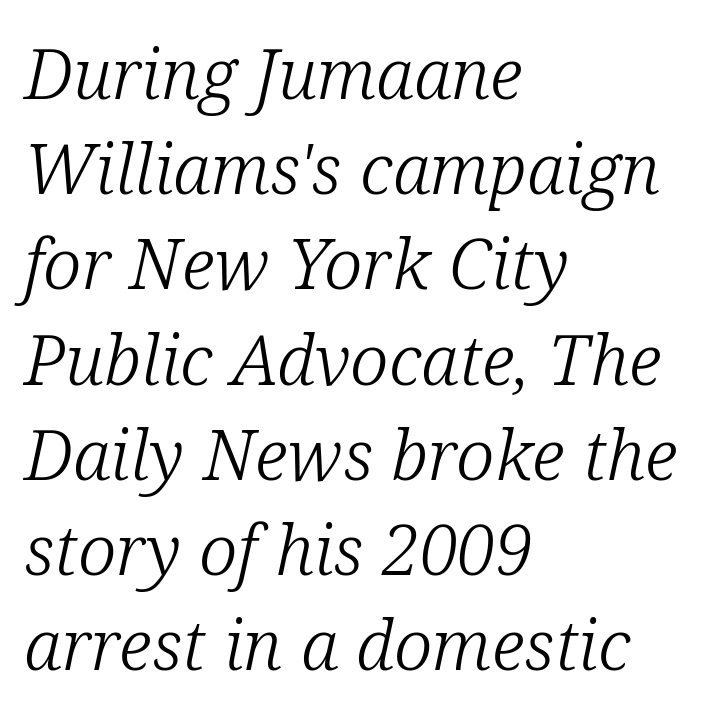
The image shows 70 px light serif type, italic (leaning right); set left-aligned, normal line spacing (1.36x), normal letter spacing, not underlined; low stroke contrast and a medium x-height.
